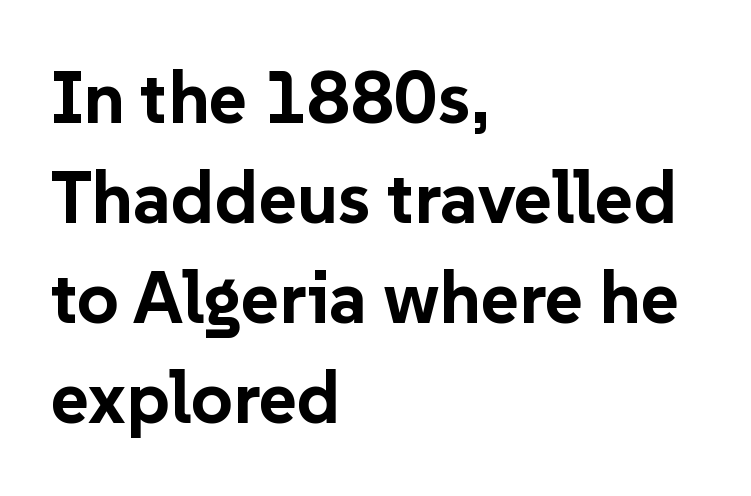
Q: Is the text bold? A: Yes.
Q: Is the text italic (slanted)? A: No, it is upright.
Q: Is the typeface a serif or a sans-serif typeface? A: Sans-serif.
Q: Is the text underlined? A: No.
Q: How is the paragraph aligned? A: Left-aligned.
Q: Is the spacing between letters normal or unusually wide? A: Normal.
Q: Is the spacing between lines tight, normal or loose? A: Normal.
Q: Width (condensed, normal, or wide)? A: Normal.
Q: Stroke contrast? A: Low.
Q: x-height? A: Medium.
Q: Monospaced? A: No.
